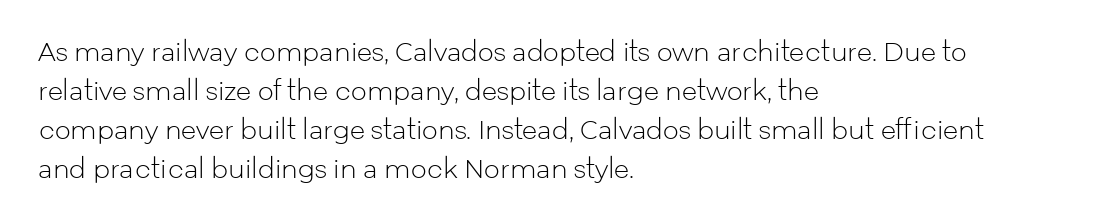
Q: Is the text bold? A: No.
Q: Is the text italic (slanted)? A: No, it is upright.
Q: Is the text underlined? A: No.
Q: How is the paragraph aligned? A: Left-aligned.
Q: Is the spacing between letters normal or unusually wide? A: Normal.
Q: Is the spacing between lines tight, normal or loose? A: Normal.
